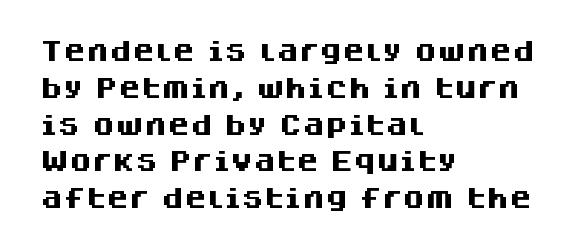
Q: Is the text bold? A: Yes.
Q: Is the text italic (slanted)? A: No, it is upright.
Q: Is the text underlined? A: No.
Q: How is the paragraph aligned? A: Left-aligned.
Q: Is the spacing between letters normal or unusually wide? A: Normal.
Q: Is the spacing between lines tight, normal or loose? A: Normal.
